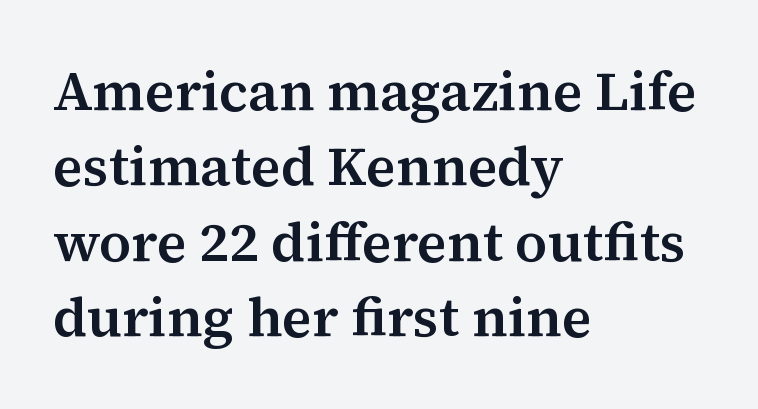
The image shows 55 px serif type, upright; set left-aligned, normal line spacing (1.37x), normal letter spacing, not underlined; medium stroke contrast and a medium x-height.
